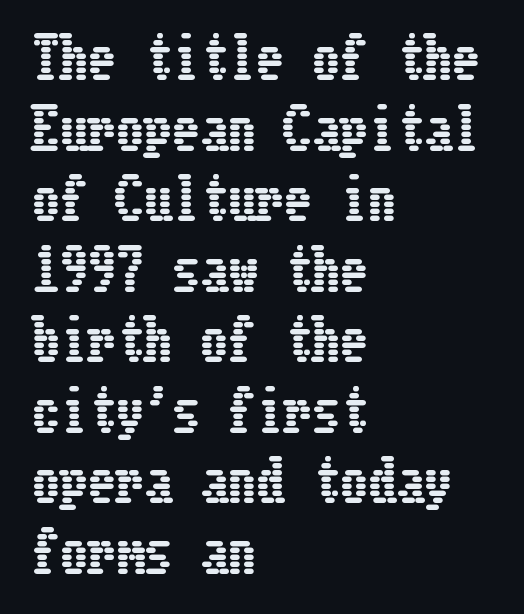
The image shows 56 px condensed type, upright; set left-aligned, normal line spacing (1.26x), normal letter spacing, not underlined; low stroke contrast and a medium x-height.
